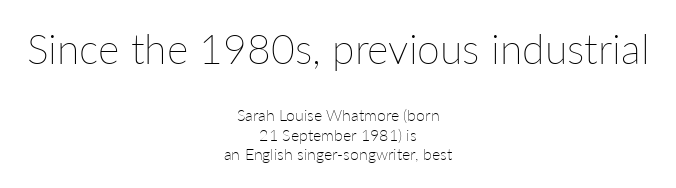
The image shows 41 px thin type, upright; set centered, line spacing 1.21x, normal letter spacing, not underlined; the first (top) block is 2.56x larger; low stroke contrast and a medium x-height.
